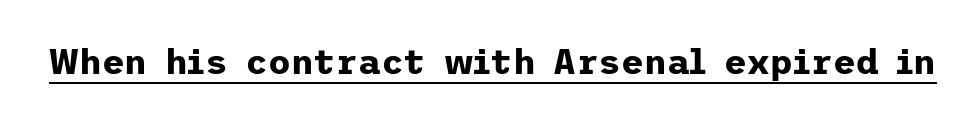
{"serif": "no", "italic": "no", "bold": "yes", "weight": "bold", "width": "normal", "stroke_contrast": "low", "x_height": "medium", "underline": "yes", "letter_spacing": "normal", "letter_spacing_em": 0.0, "glyph_px": 35}
